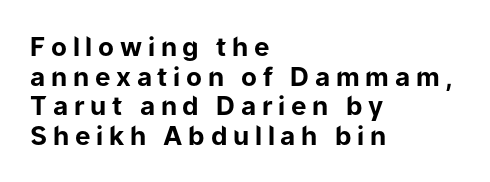
Q: Is the text bold? A: Yes.
Q: Is the text italic (slanted)? A: No, it is upright.
Q: Is the text underlined? A: No.
Q: How is the paragraph aligned? A: Left-aligned.
Q: Is the spacing between letters normal or unusually wide? A: Unusually wide.
Q: Is the spacing between lines tight, normal or loose? A: Tight.
